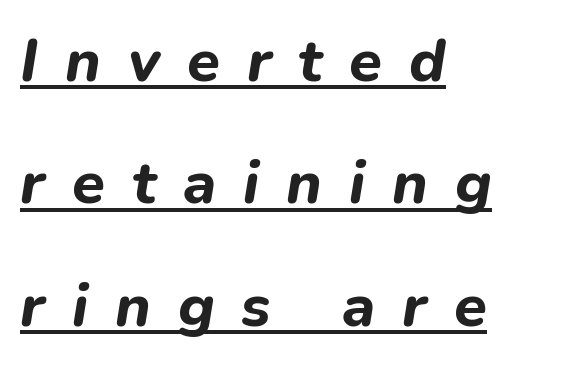
Q: Is the text bold? A: Yes.
Q: Is the text italic (slanted)? A: Yes, it leans right by about 9 degrees.
Q: Is the text underlined? A: Yes.
Q: How is the paragraph aligned? A: Left-aligned.
Q: Is the spacing between letters normal or unusually wide? A: Unusually wide.
Q: Is the spacing between lines tight, normal or loose? A: Loose.
Q: Width (condensed, normal, or wide)? A: Normal.
Q: Stroke contrast? A: Low.
Q: x-height? A: Medium.
Q: Monospaced? A: No.
